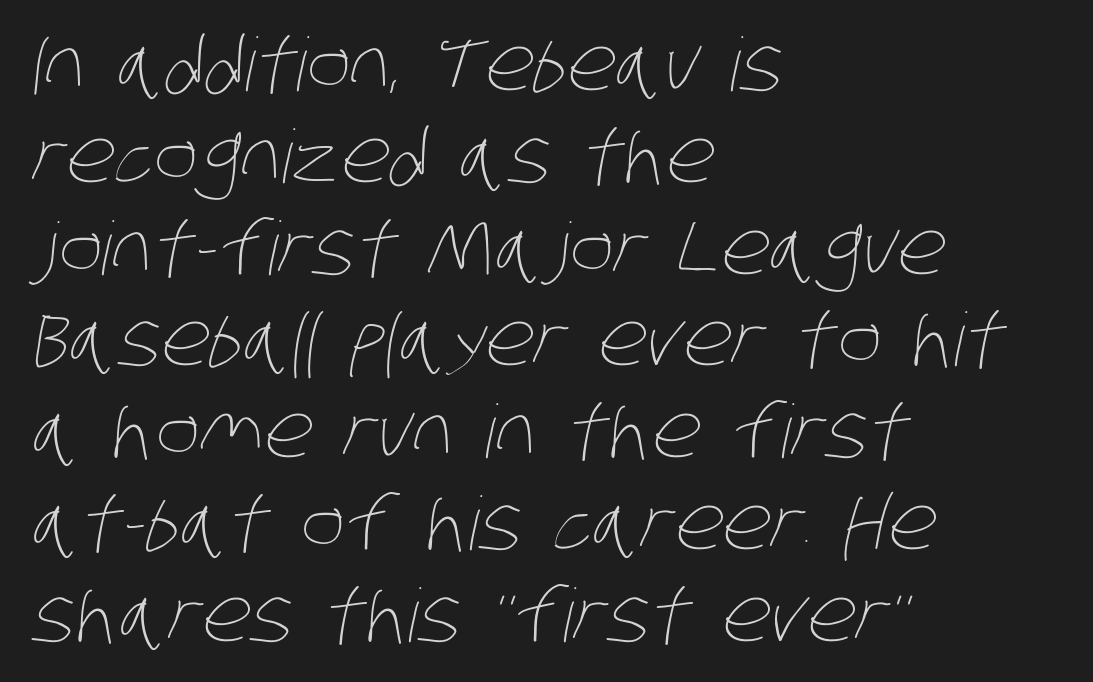
{"bold": "no", "weight": "thin", "width": "condensed", "stroke_contrast": "low", "x_height": "large", "monospaced": "no", "underline": "no", "align": "left", "line_spacing_ratio": 1.24, "letter_spacing": "normal", "letter_spacing_em": 0.0, "glyph_px": 74}
